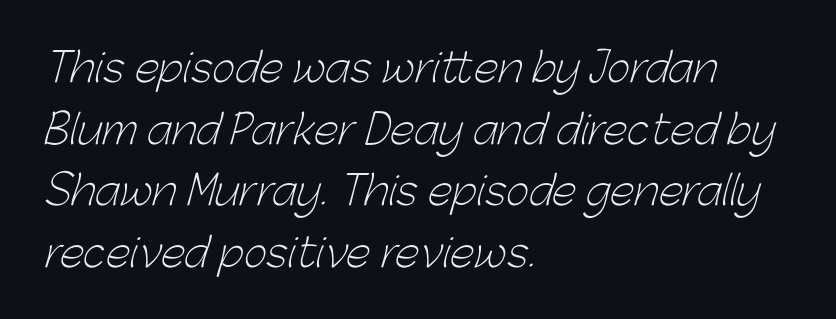
Successive baselines arrive at the customary interval. Alignment: flush left. Observe the absence of serifs on each vertical stroke in this sample. No extra tracking has been applied to these lines. Each row of text sits above clean, open space. The typeface has the unassuming heft of standard copy or less.
